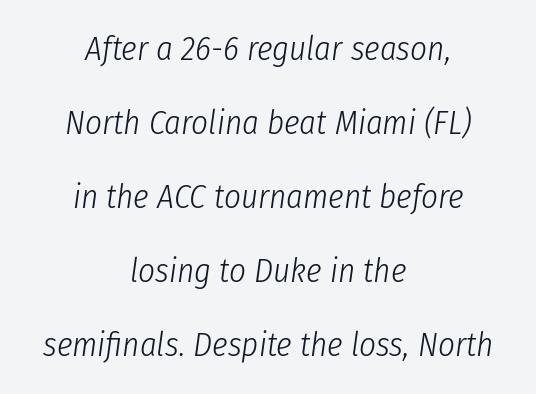
Stroke mass is kept to a normal reading level or below. The gap between lines stays unmarked. The axis of the letterforms is tilted away from vertical. Each word holds together tightly as a unit, with standard inter-letter gaps. Horizontal alignment here is central, giving a formal, balanced look. Students, observe: this is what heavily led, spacious text looks like.
